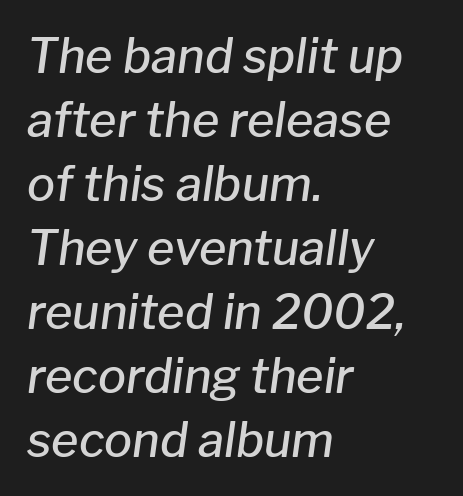
Emphasis by weight is partial: semibold. Note the varied advance widths — an 'i' is clearly narrower than an 'm'. Left-aligned paragraph, ragged on the right. One glance says typical: line gaps are just what's usual.
